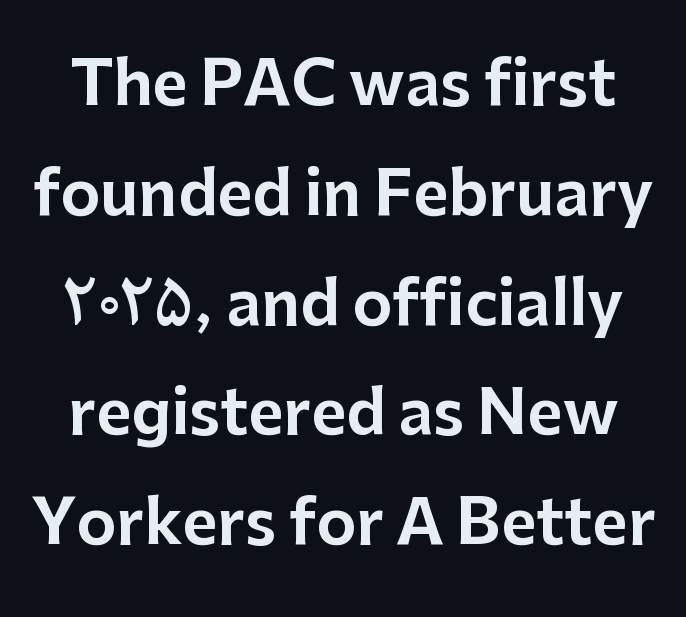
{"serif": "no", "italic": "no", "width": "normal", "stroke_contrast": "low", "x_height": "medium", "monospaced": "no", "underline": "no", "line_spacing_ratio": 1.8, "letter_spacing": "normal", "letter_spacing_em": 0.0, "glyph_px": 61}
